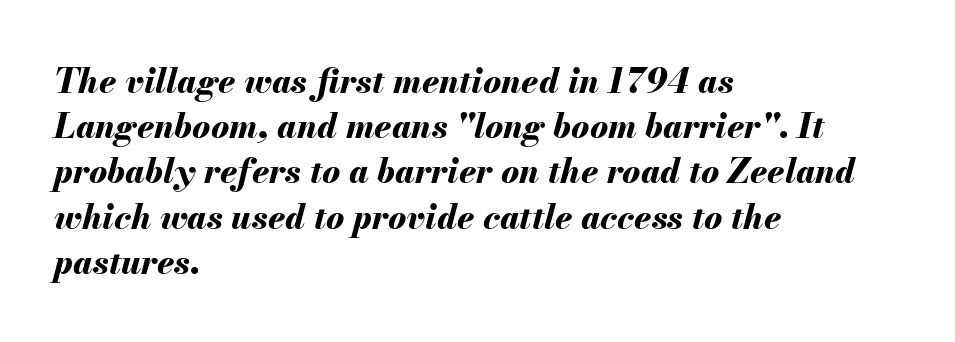
Look at the tracking — it's just the regular setting, nothing added. The rag falls on the right side of this text block. A typesetter would call this proportional, since set widths differ per character. Caption: bold face, heavy strokes. Emphasis-style slanted type is in use. Quick note: interline space is typical.
